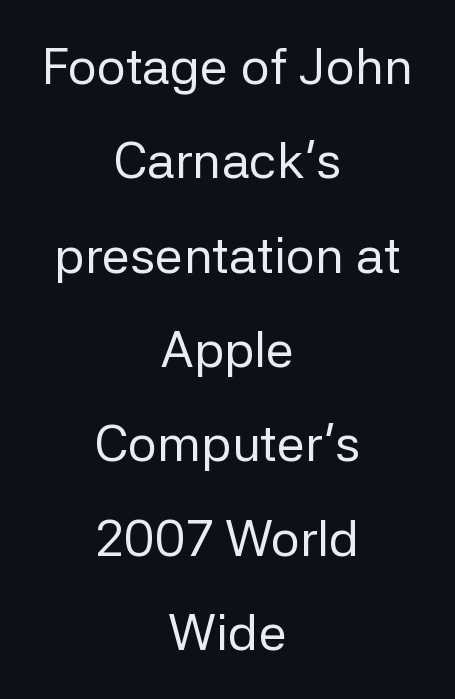
{"serif": "no", "italic": "no", "bold": "no", "weight": "regular", "width": "normal", "stroke_contrast": "low", "x_height": "medium", "monospaced": "no", "underline": "no", "align": "center", "line_spacing_ratio": 1.85, "letter_spacing": "normal", "letter_spacing_em": 0.0, "glyph_px": 51}
